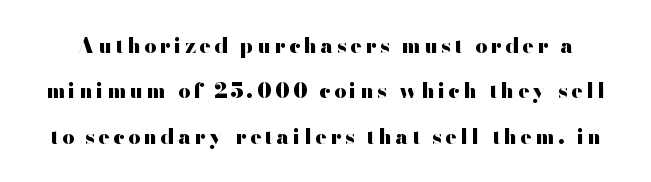
The image shows 21 px bold type, upright; set loose line spacing (2.16x), not underlined.
